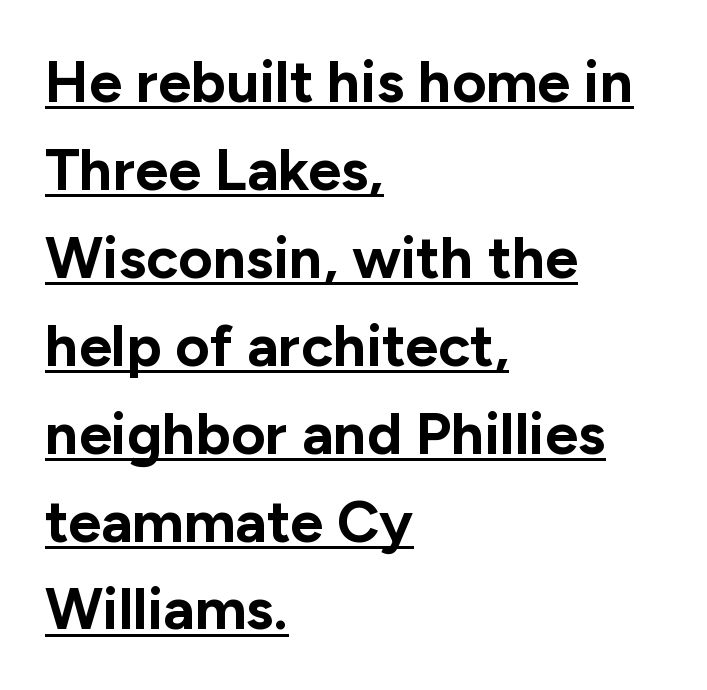
Type style note: lacks serifs. This sample carries an underscore along the baseline area. Every letter is thick-stroked: bold, no question. In terms of posture, this sample is upright. The letterforms sit shoulder to shoulder at normal distance. Varying glyph widths throughout — classic text-font behaviour.
